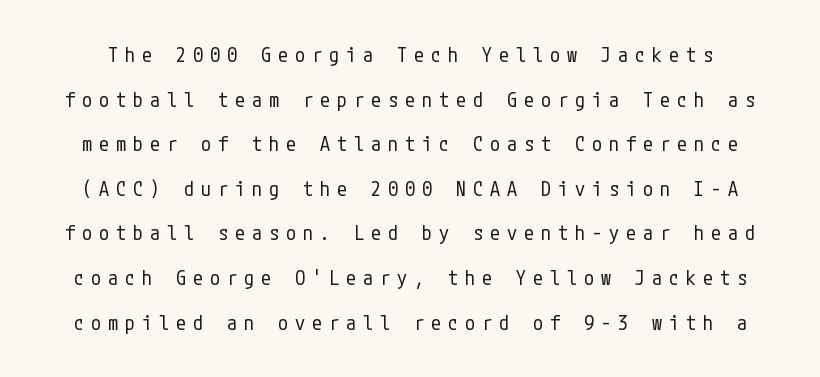
Caption: face not bold, strokes unweighted. The lines are spread far apart with generous leading. Anything drawn beneath the words? Only blank space. Ascenders rise straight up at ninety degrees.
